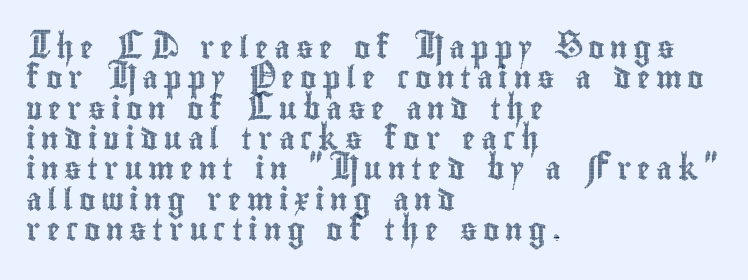
{"italic": "no", "underline": "no", "align": "left", "line_spacing": "normal", "line_spacing_ratio": 1.38, "letter_spacing": "wide", "letter_spacing_em": 0.26, "glyph_px": 22}
